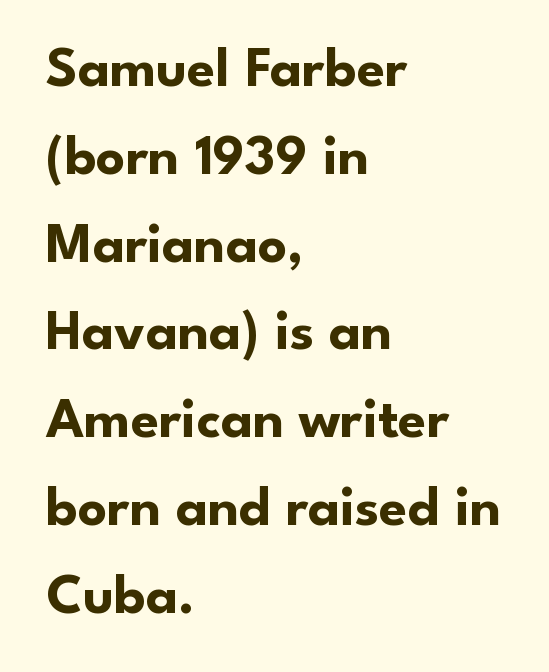
{"serif": "no", "italic": "no", "bold": "yes", "weight": "bold", "width": "normal", "stroke_contrast": "low", "x_height": "small", "monospaced": "no", "underline": "no", "align": "left", "line_spacing": "normal", "line_spacing_ratio": 1.54, "letter_spacing": "normal", "letter_spacing_em": 0.0, "glyph_px": 57}
